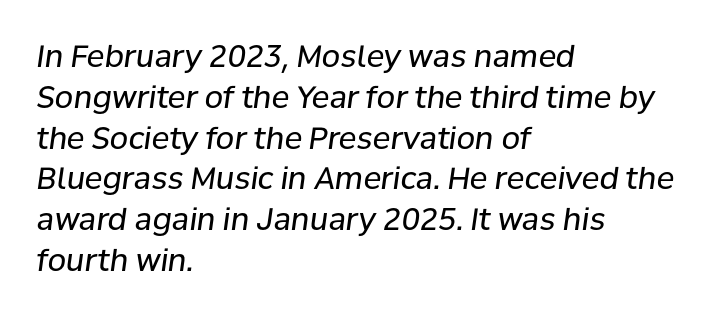
Q: Is the text bold? A: No.
Q: Is the text italic (slanted)? A: Yes, it leans right by about 8 degrees.
Q: Is the text underlined? A: No.
Q: How is the paragraph aligned? A: Left-aligned.
Q: Is the spacing between letters normal or unusually wide? A: Normal.
Q: Is the spacing between lines tight, normal or loose? A: Normal.
Q: Width (condensed, normal, or wide)? A: Normal.
Q: Stroke contrast? A: Low.
Q: x-height? A: Medium.
Q: Monospaced? A: No.
